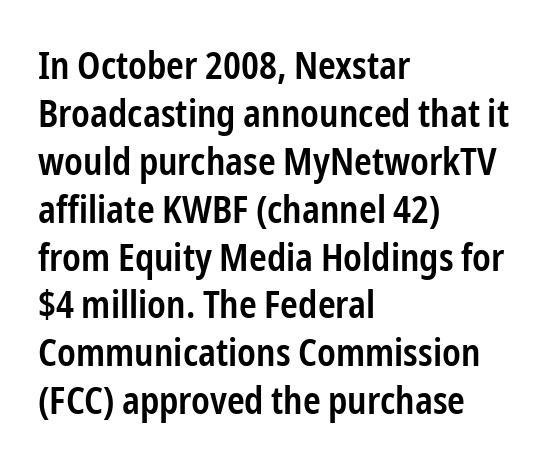
The image shows 38 px semibold, condensed sans-serif type, upright; set left-aligned, normal line spacing (1.26x), normal letter spacing, not underlined; low stroke contrast and a medium x-height.
